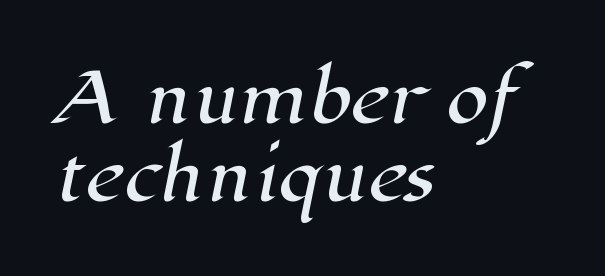
Q: Is the typeface a serif or a sans-serif typeface? A: Serif.
Q: Is the text underlined? A: No.
Q: How is the paragraph aligned? A: Left-aligned.
Q: Is the spacing between letters normal or unusually wide? A: Normal.
Q: Is the spacing between lines tight, normal or loose? A: Tight.
Q: Width (condensed, normal, or wide)? A: Normal.
Q: Stroke contrast? A: High.
Q: x-height? A: Medium.
Q: Monospaced? A: No.
